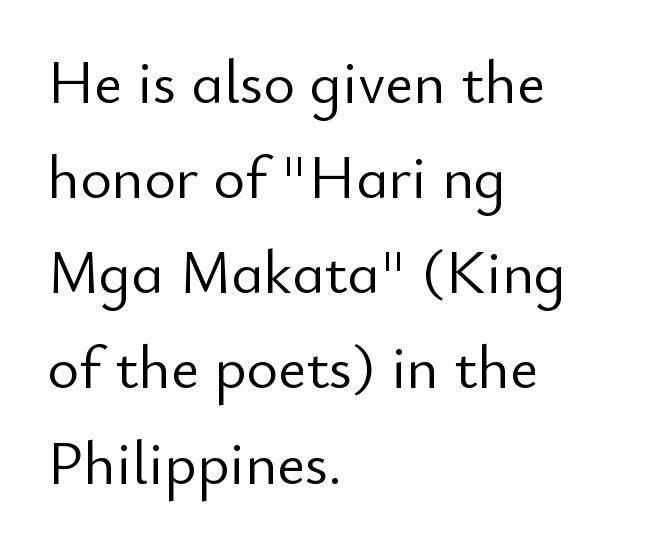
{"serif": "no", "italic": "no", "bold": "no", "weight": "light", "width": "normal", "stroke_contrast": "low", "x_height": "small", "monospaced": "no", "underline": "no", "align": "left", "line_spacing": "normal", "line_spacing_ratio": 1.56, "letter_spacing": "normal", "letter_spacing_em": 0.0, "glyph_px": 61}
